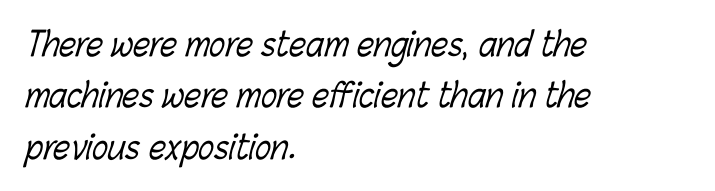
The image shows 33 px light, condensed type; set left-aligned, normal line spacing (1.56x), normal letter spacing, not underlined; low stroke contrast and a medium x-height.
